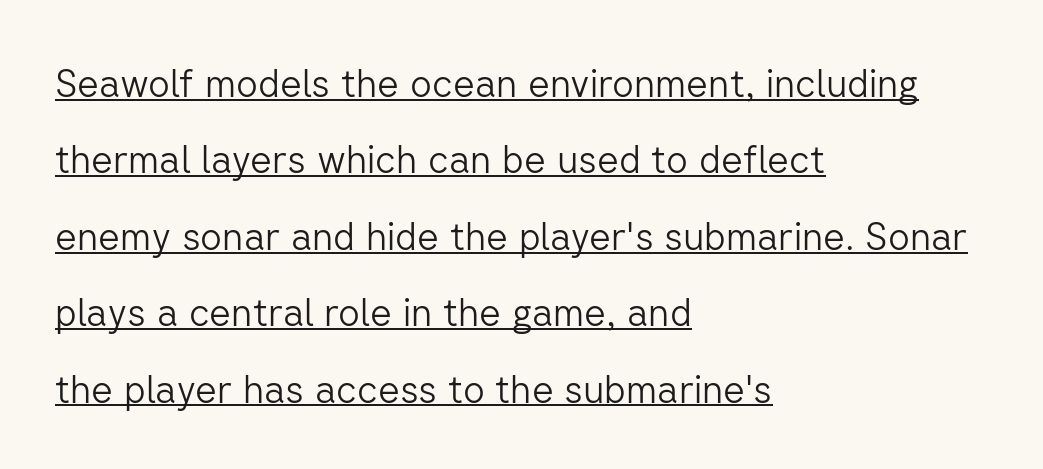
Think standard paragraph weight, or any step lighter than that. This sample uses plain, unmodified letter spacing. In terms of letterform style, serifs are entirely absent. Horizontal bands of white between lines are thick stripes. This sample carries an underscore along the baseline area. Vertical strokes here are truly vertical.
